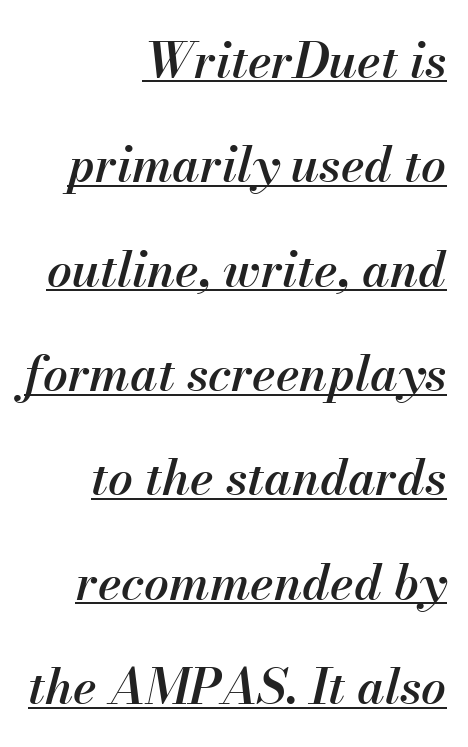
In terms of weight, the rendering is demibold, just under bold. Emphasis is given by a line drawn under the lettering. The specimen reads as italic at a glance. Character widths vary here, with narrow letters taking less room than wide ones. Does the copy run flush right? Yes — the right margin is perfectly even. Spacing between characters is what you'd get straight out of the box.
